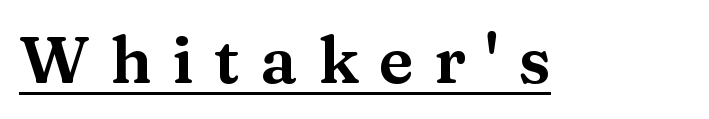
Q: Is the text italic (slanted)? A: No, it is upright.
Q: Is the typeface a serif or a sans-serif typeface? A: Serif.
Q: Is the text underlined? A: Yes.
Q: Is the spacing between letters normal or unusually wide? A: Unusually wide.
Q: Width (condensed, normal, or wide)? A: Wide.
Q: Stroke contrast? A: Medium.
Q: x-height? A: Medium.
Q: Monospaced? A: No.
